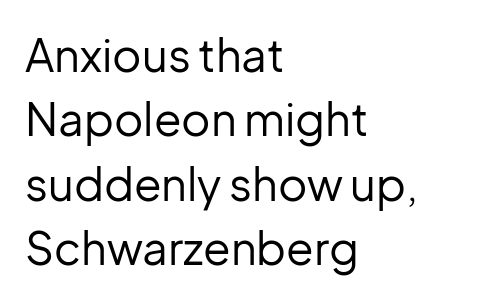
The image shows 45 px regular-weight sans-serif type, upright; set left-aligned, normal line spacing (1.43x), normal letter spacing, not underlined; low stroke contrast and a medium x-height.
